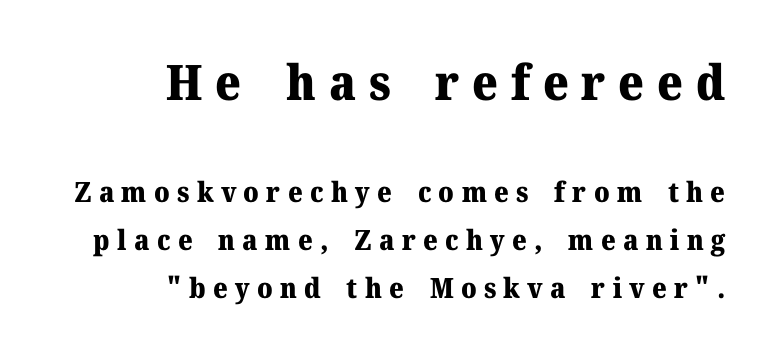
A flush-right, rag-left setting is used for this passage. Each row of text sits above clean, open space. Tracking here is generous; glyphs stand well apart from one another. In terms of letterform style, serifs are clearly present. Caption: bold face, heavy strokes. The lettering holds an erect, upright posture throughout.
